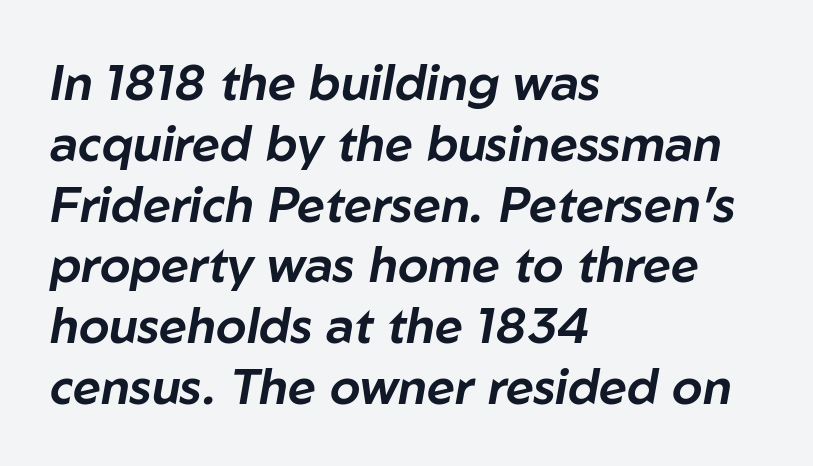
Each row of text sits above clean, open space. Proportional: the letters do not fall into vertical columns. If you drew a line through each stem, it would be angled. Characters follow at the spacing the type designer built in.
